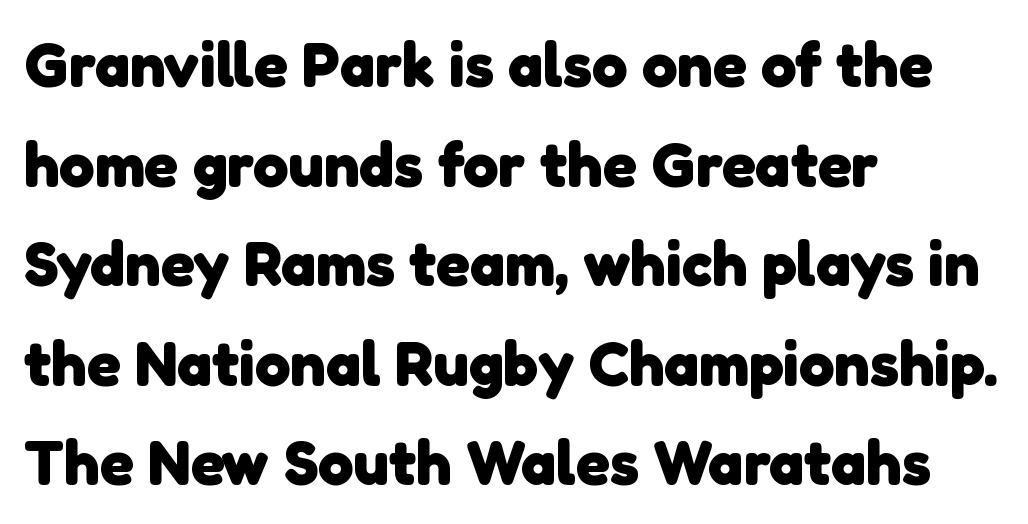
{"serif": "no", "bold": "yes", "weight": "heavy", "width": "normal", "stroke_contrast": "low", "x_height": "medium", "monospaced": "no", "underline": "no", "align": "left", "line_spacing": "normal", "line_spacing_ratio": 1.58, "letter_spacing": "normal", "letter_spacing_em": 0.0, "glyph_px": 63}
